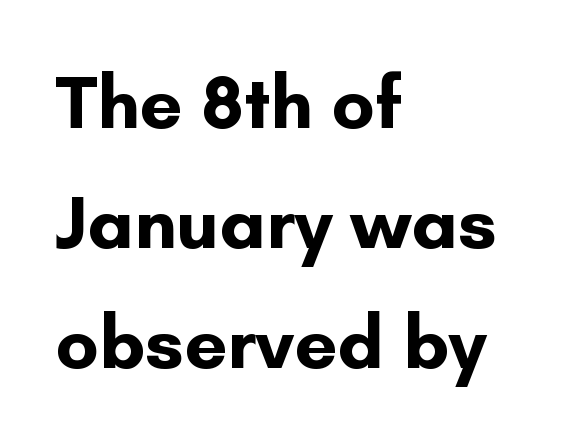
The face used here is proportionally spaced, like ordinary book or web type. How heavy is the stroke? Heavy — this is a bold. Rule under the text: the space is simply empty. Typeset ragged right — the left edge is the straight one. The typeface chosen for these lines omits serifs. Does the lettering tilt? It doesn't — this is upright.
